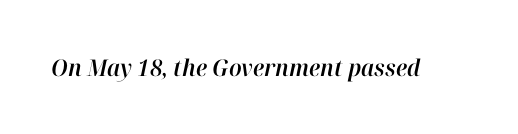
The image shows 23 px text type, italic (leaning right); set normal letter spacing, not underlined.
